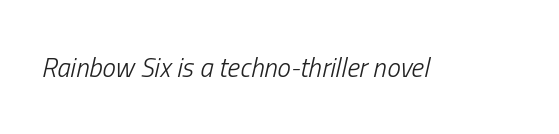
Q: Is the text bold? A: No.
Q: Is the text italic (slanted)? A: Yes, it leans right by about 13 degrees.
Q: Is the text underlined? A: No.
Q: Is the spacing between letters normal or unusually wide? A: Normal.
